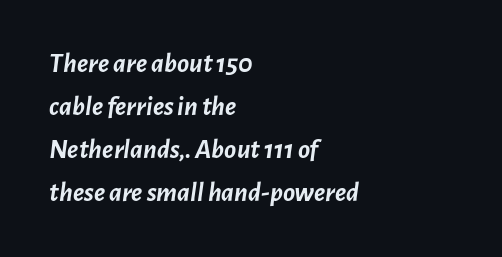
Q: Is the text bold? A: Yes.
Q: Is the text italic (slanted)? A: Yes, it leans right by about 7 degrees.
Q: Is the text underlined? A: No.
Q: How is the paragraph aligned? A: Left-aligned.
Q: Is the spacing between letters normal or unusually wide? A: Normal.
Q: Is the spacing between lines tight, normal or loose? A: Normal.
Q: Width (condensed, normal, or wide)? A: Normal.
Q: Stroke contrast? A: Low.
Q: x-height? A: Medium.
Q: Monospaced? A: No.
